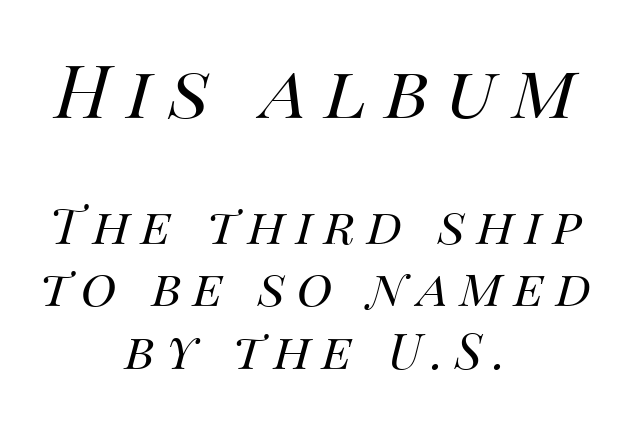
Q: Is the text bold? A: No.
Q: Is the text italic (slanted)? A: Yes, it leans right by about 14 degrees.
Q: Is the text underlined? A: No.
Q: How is the paragraph aligned? A: Centered.
Q: Is the spacing between letters normal or unusually wide? A: Unusually wide.
Q: Is the spacing between lines tight, normal or loose? A: Normal.
Q: Which block of text is set in a larger size, the first (top) or the second (bottom)? A: The first (top) one.
Q: Width (condensed, normal, or wide)? A: Normal.
Q: Stroke contrast? A: Medium.
Q: x-height? A: Large.
Q: Monospaced? A: No.
